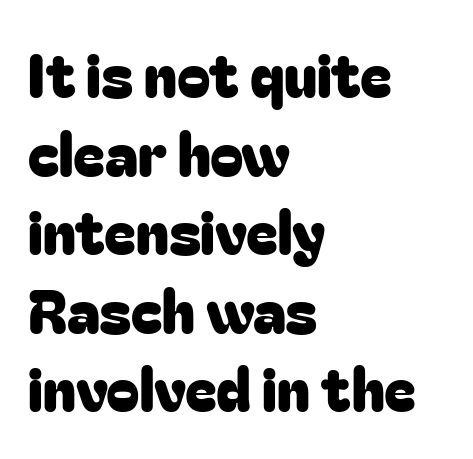
The image shows 60 px sans-serif type, upright; set left-aligned, normal line spacing (1.31x), normal letter spacing, not underlined; low stroke contrast and a medium x-height.
